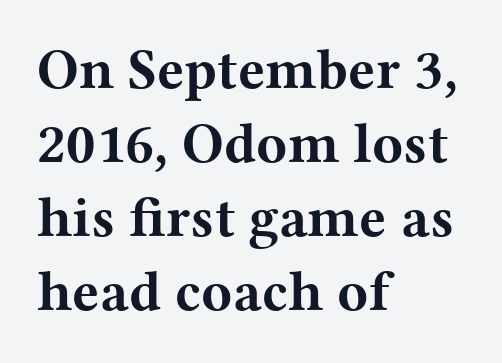
Q: Is the text bold? A: Yes.
Q: Is the text italic (slanted)? A: No, it is upright.
Q: Is the typeface a serif or a sans-serif typeface? A: Serif.
Q: Is the text underlined? A: No.
Q: How is the paragraph aligned? A: Left-aligned.
Q: Is the spacing between letters normal or unusually wide? A: Normal.
Q: Is the spacing between lines tight, normal or loose? A: Normal.
Q: Width (condensed, normal, or wide)? A: Wide.
Q: Stroke contrast? A: Medium.
Q: x-height? A: Medium.
Q: Monospaced? A: No.
